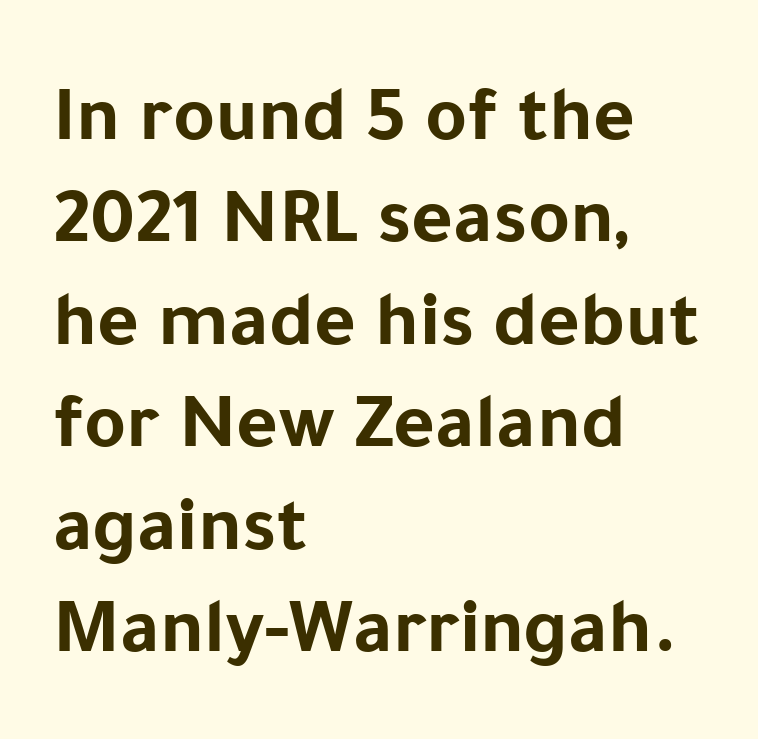
{"serif": "no", "italic": "no", "bold": "yes", "weight": "bold", "width": "normal", "stroke_contrast": "low", "x_height": "medium", "monospaced": "no", "underline": "no", "align": "left", "line_spacing": "normal", "line_spacing_ratio": 1.28, "letter_spacing": "normal", "letter_spacing_em": 0.0, "glyph_px": 80}
